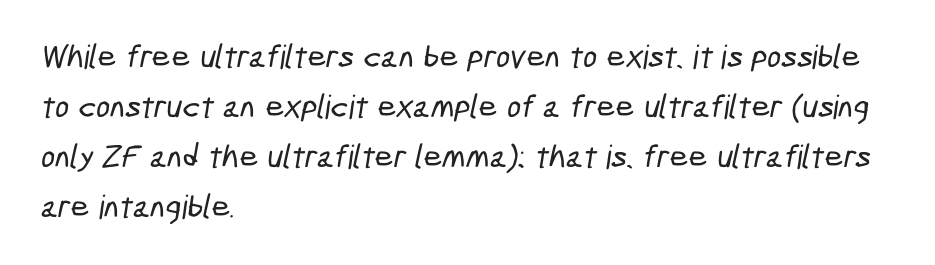
The image shows 33 px condensed sans-serif type; set left-aligned, normal line spacing (1.52x), normal letter spacing, not underlined; low stroke contrast and a medium x-height.
